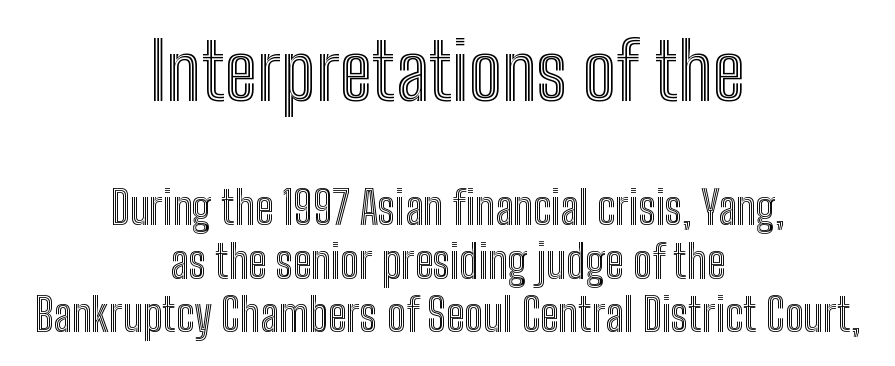
Q: Is the text italic (slanted)? A: No, it is upright.
Q: Is the text underlined? A: No.
Q: How is the paragraph aligned? A: Centered.
Q: Is the spacing between letters normal or unusually wide? A: Normal.
Q: Which block of text is set in a larger size, the first (top) or the second (bottom)? A: The first (top) one.
Q: Width (condensed, normal, or wide)? A: Condensed.
Q: x-height? A: Medium.
Q: Monospaced? A: No.
